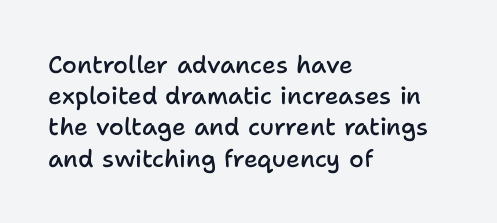
Students, this is semibold: more ink than regular, less than bold. Letter spacing: default. Any mark beneath the type? The region is blank. Rows of type keep a routine distance in the vertical direction. These lines are set flush left with a ragged right edge. Posture: straight, roman, zero tilt.
